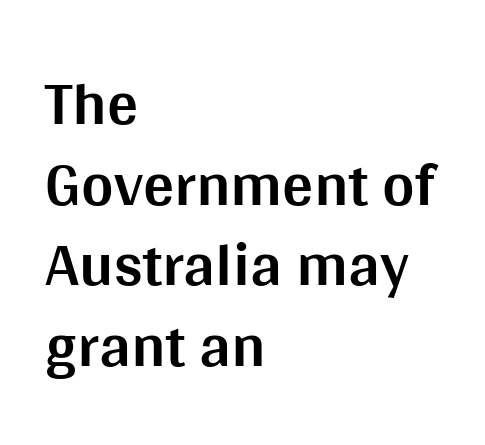
Q: Is the text bold? A: Yes.
Q: Is the text italic (slanted)? A: No, it is upright.
Q: Is the typeface a serif or a sans-serif typeface? A: Sans-serif.
Q: Is the text underlined? A: No.
Q: How is the paragraph aligned? A: Left-aligned.
Q: Is the spacing between letters normal or unusually wide? A: Normal.
Q: Is the spacing between lines tight, normal or loose? A: Normal.
Q: Width (condensed, normal, or wide)? A: Normal.
Q: Stroke contrast? A: Medium.
Q: x-height? A: Large.
Q: Monospaced? A: No.
